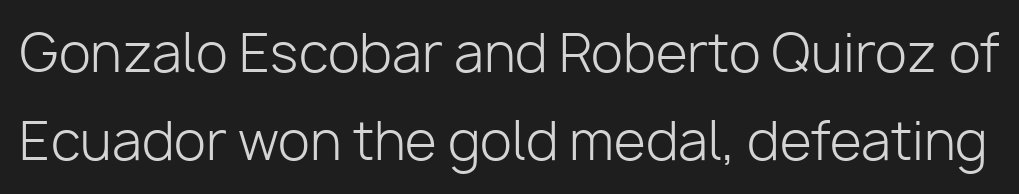
The image shows 52 px light sans-serif type, upright; set normal line spacing (1.7x), normal letter spacing, not underlined; low stroke contrast and a medium x-height.
